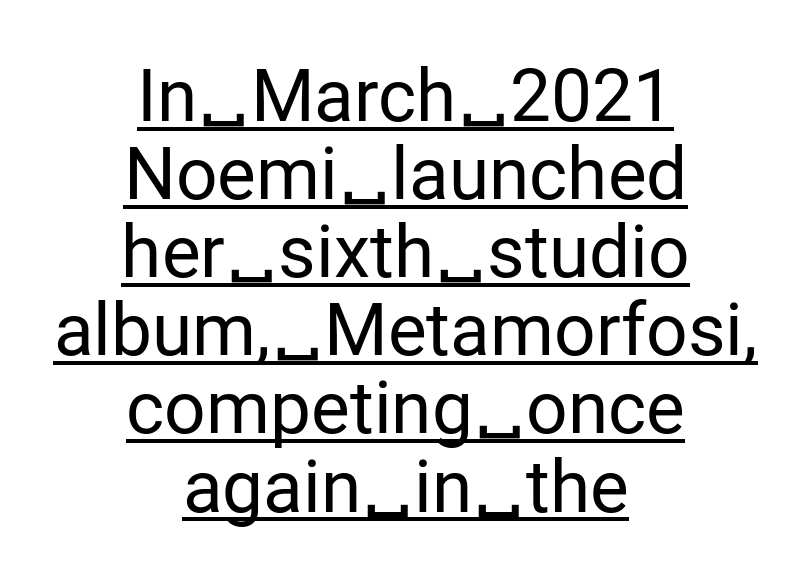
{"serif": "no", "italic": "no", "bold": "no", "weight": "regular", "width": "normal", "stroke_contrast": "low", "x_height": "medium", "monospaced": "no", "underline": "yes", "align": "center", "line_spacing": "tight", "line_spacing_ratio": 1.07, "letter_spacing": "normal", "letter_spacing_em": 0.0, "glyph_px": 73}
